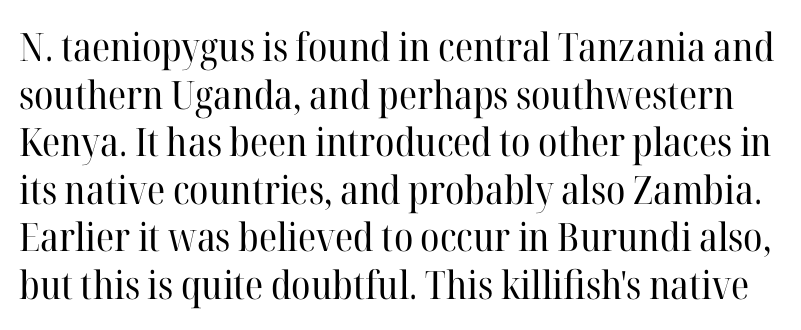
{"serif": "yes", "italic": "no", "bold": "no", "weight": "regular", "width": "normal", "stroke_contrast": "high", "x_height": "medium", "monospaced": "no", "underline": "no", "line_spacing_ratio": 1.22, "letter_spacing": "normal", "letter_spacing_em": 0.0, "glyph_px": 39}
